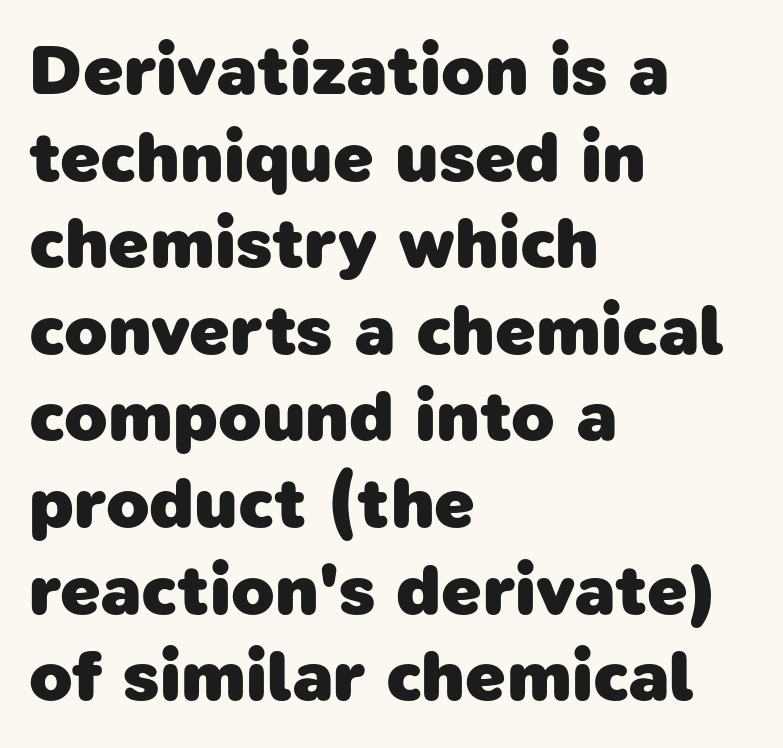
This rendering leaves character spacing at its baseline value. These lines stack with their left ends in a neat column. I'd describe the lettering as bold — thick and assertive. Do the characters align in a grid? No, the font is proportional. The zone under the glyphs is completely vacant. The text was rendered using a sans face with plain stroke endings.
